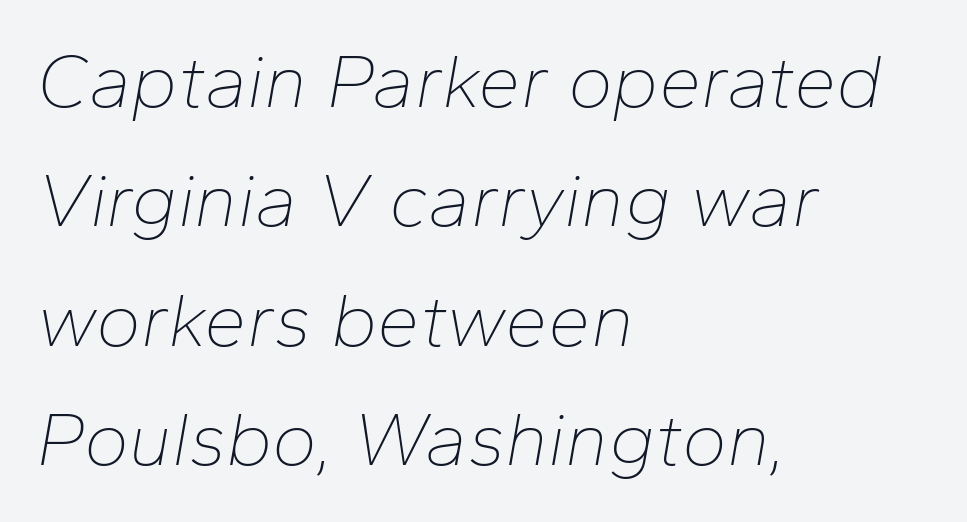
{"italic": "yes", "lean": "right", "slant_degrees": 10, "bold": "no", "weight": "thin", "width": "normal", "stroke_contrast": "low", "x_height": "medium", "monospaced": "no", "underline": "no", "align": "left", "line_spacing": "normal", "line_spacing_ratio": 1.57, "letter_spacing": "normal", "letter_spacing_em": 0.0, "glyph_px": 76}
